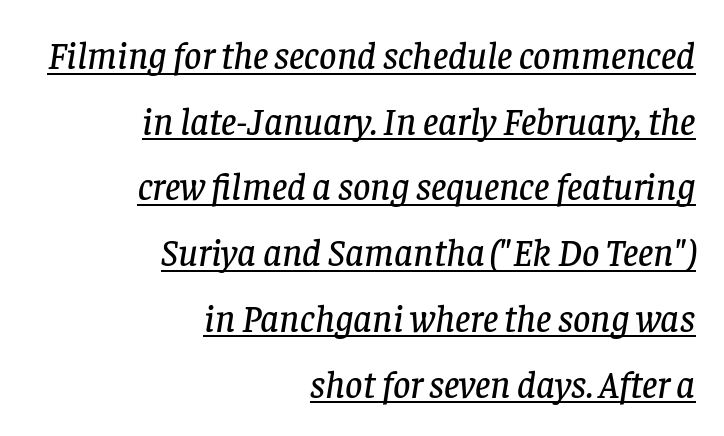
The passage is arranged like a letterhead date or caption credit — flush right. This rendering features underlined lettering. Is this a fixed-width face? No — the glyphs have proportional, varying widths. Default kerning and tracking; the words read as compact shapes. Yep, those are serifs on the letters. It's the slanting kind of type.
